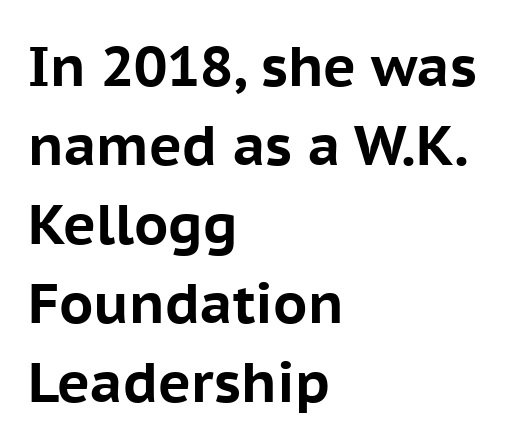
Ascenders rise straight up at ninety degrees. Line starts are locked; line ends wander. Glyph-to-glyph distance matches everyday printed text. Honestly, the row spacing looks completely unremarkable. Set as a true bold cut, around the 700 mark.
